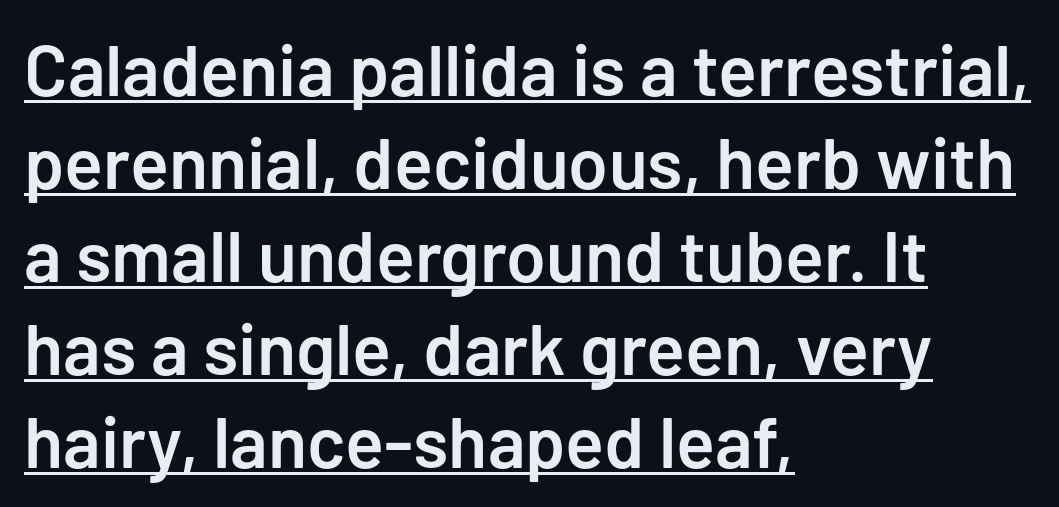
Short note: letters normally spaced. The face used here is a sans, in the tradition of grotesques and geometrics. The letters are semibold — heavier than regular but short of a full bold. Italic? Not at all — the glyphs are vertical. Quick note: interline space is typical.
